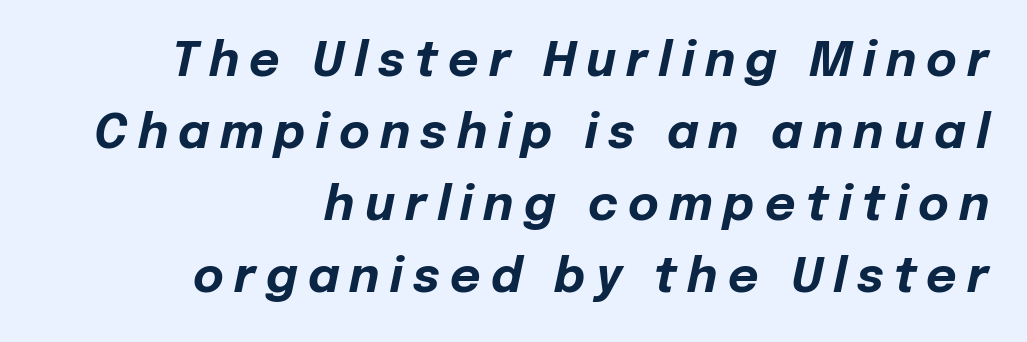
Unmarked baselines from the first word to the last. The face used here is rendered with a markedly widened letterfit. The rows are spaced the way most documents space them. Characters are canted at an angle relative to the baseline's perpendicular. Varying glyph widths throughout — classic text-font behaviour.
